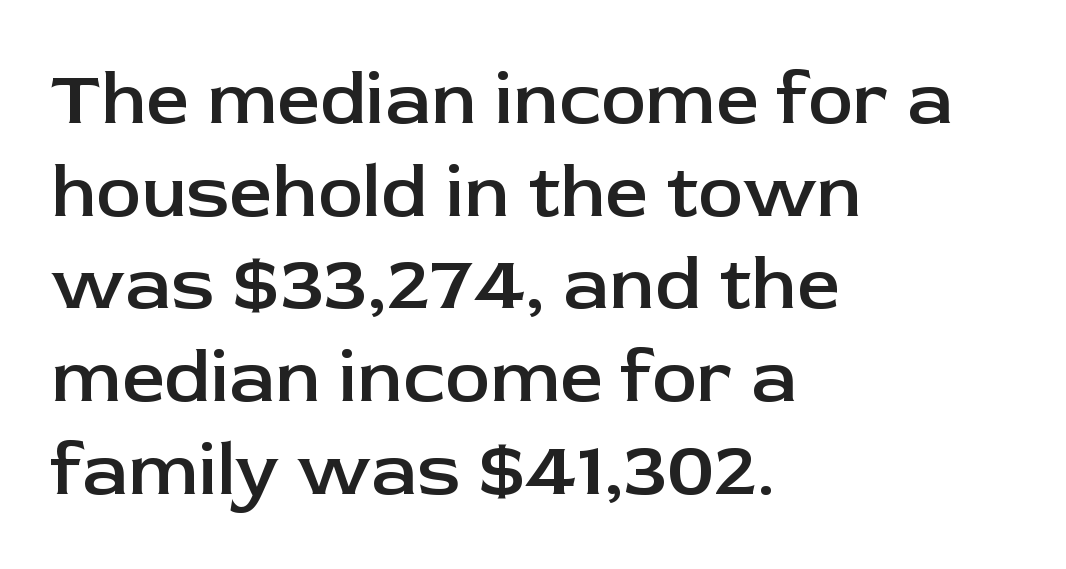
The tracking reads as untouched default to a designer's eye. No feet cap the strokes, marking this as sans-serif type. The baseline area is clear. These lines are rendered in a variable-pitch font.
